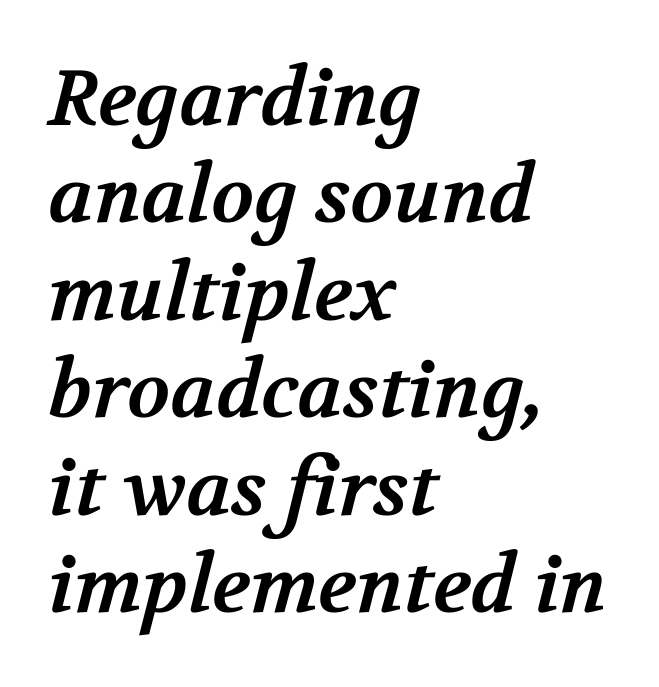
There is no visible air inserted between adjacent glyphs. Plenty of ink on the page — the face is bold. Where is the straight margin? On the left. Check under the words: just untouched page. The font family rendered here belongs to the serif group.
